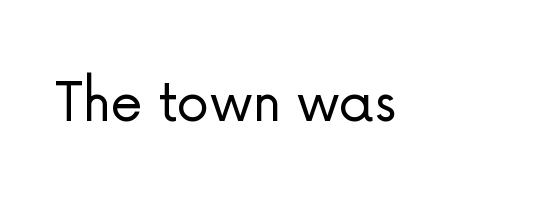
{"serif": "no", "italic": "no", "bold": "no", "weight": "light", "width": "normal", "stroke_contrast": "low", "x_height": "medium", "monospaced": "no", "underline": "no", "letter_spacing": "normal", "letter_spacing_em": 0.0, "glyph_px": 66}
